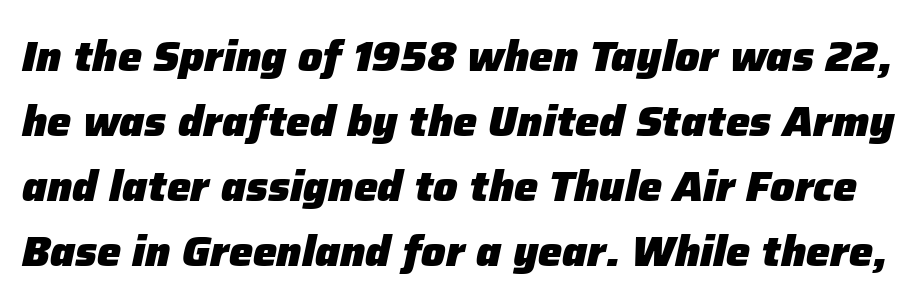
{"italic": "yes", "lean": "right", "slant_degrees": 12, "bold": "yes", "weight": "heavy", "width": "normal", "stroke_contrast": "low", "x_height": "medium", "monospaced": "no", "underline": "no", "line_spacing": "normal", "line_spacing_ratio": 1.51, "letter_spacing": "normal", "letter_spacing_em": 0.0, "glyph_px": 43}
